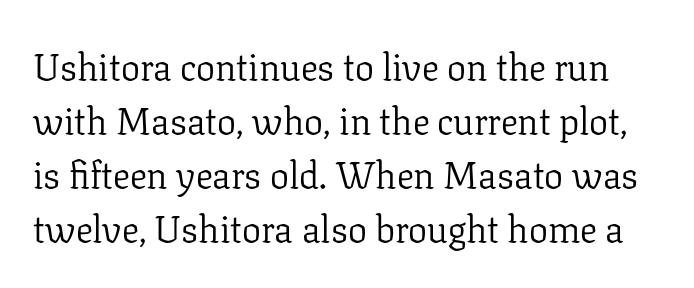
Q: Is the text bold? A: No.
Q: Is the text italic (slanted)? A: No, it is upright.
Q: Is the typeface a serif or a sans-serif typeface? A: Serif.
Q: Is the text underlined? A: No.
Q: Is the spacing between letters normal or unusually wide? A: Normal.
Q: Is the spacing between lines tight, normal or loose? A: Normal.
Q: Width (condensed, normal, or wide)? A: Normal.
Q: Stroke contrast? A: Low.
Q: x-height? A: Medium.
Q: Monospaced? A: No.
